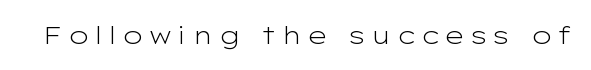
The image shows 25 px text type, upright; set unusually wide letter spacing (+0.2 em), not underlined.
